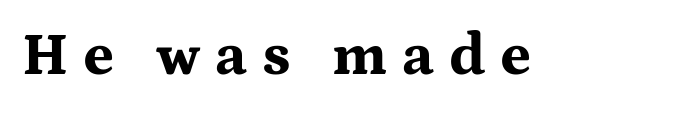
Q: Is the text bold? A: Yes.
Q: Is the text italic (slanted)? A: No, it is upright.
Q: Is the typeface a serif or a sans-serif typeface? A: Serif.
Q: Is the text underlined? A: No.
Q: Is the spacing between letters normal or unusually wide? A: Unusually wide.
Q: Width (condensed, normal, or wide)? A: Wide.
Q: Stroke contrast? A: Medium.
Q: x-height? A: Medium.
Q: Monospaced? A: No.
